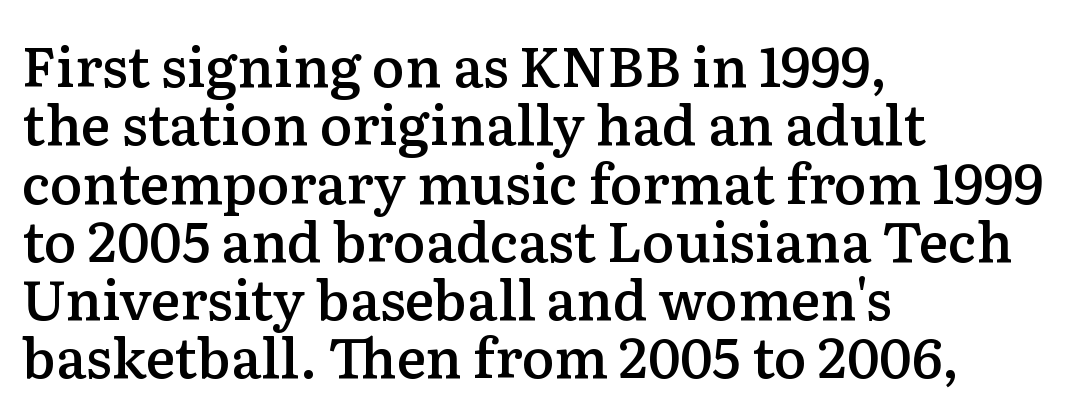
{"serif": "yes", "italic": "no", "bold": "semi", "weight": "semibold", "width": "normal", "stroke_contrast": "low", "x_height": "medium", "monospaced": "no", "underline": "no", "align": "left", "line_spacing": "tight", "line_spacing_ratio": 1.06, "letter_spacing": "normal", "letter_spacing_em": 0.0, "glyph_px": 55}
